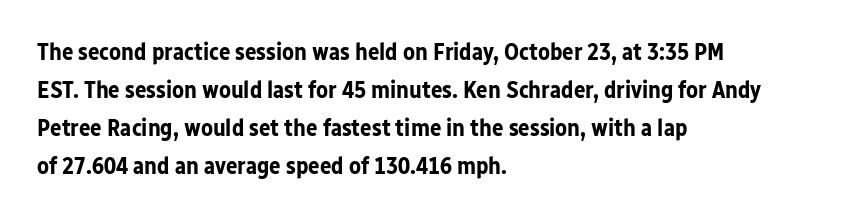
The image shows 24 px bold type, upright; set left-aligned, normal line spacing (1.58x), normal letter spacing, not underlined.
